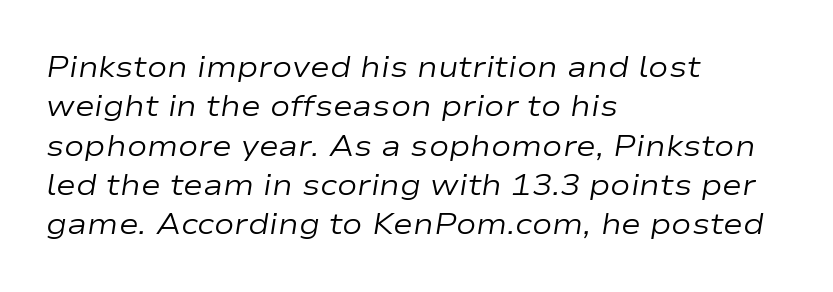
{"italic": "yes", "lean": "right", "slant_degrees": 9, "bold": "no", "weight": "regular", "width": "wide", "stroke_contrast": "low", "x_height": "medium", "monospaced": "no", "underline": "no", "align": "left", "line_spacing": "normal", "line_spacing_ratio": 1.31, "letter_spacing": "normal", "letter_spacing_em": 0.0, "glyph_px": 30}
